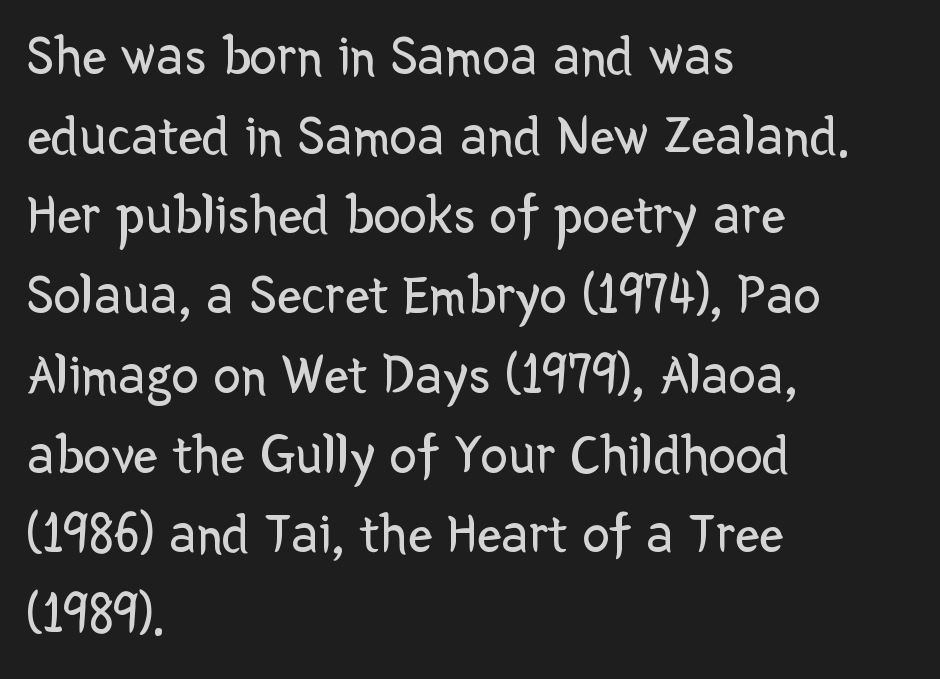
The image shows 55 px regular-weight sans-serif type, upright; set left-aligned, normal line spacing (1.45x), normal letter spacing, not underlined; low stroke contrast and a medium x-height.
